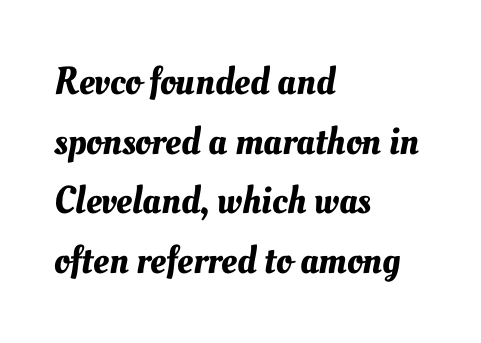
The image shows 39 px text type; set left-aligned, normal line spacing (1.53x), normal letter spacing, not underlined; medium stroke contrast and a small x-height.
